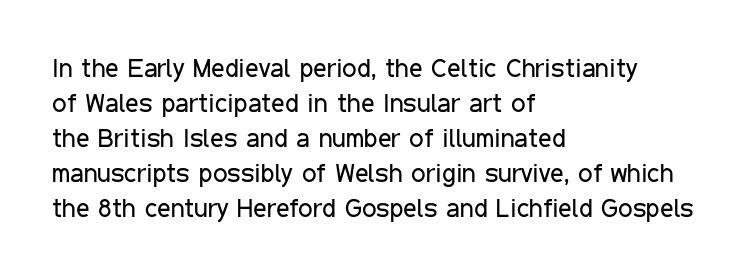
How are the letters spaced? Ordinarily, with no added tracking. Has an underline been added? It has not. Honestly, the row spacing looks completely unremarkable. The font is comparable to plain body text, perhaps lighter. Visually the block forms a straight wall on the left and a jagged coastline on the right.
